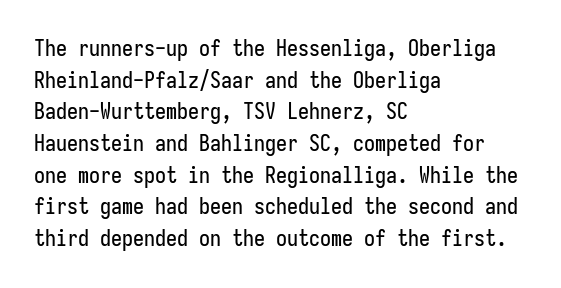
The image shows 22 px text type, upright; set left-aligned, normal line spacing (1.44x), normal letter spacing, not underlined.
